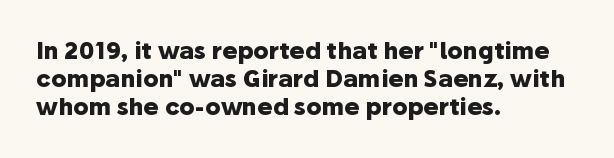
Q: Is the text bold? A: Yes.
Q: Is the text italic (slanted)? A: No, it is upright.
Q: Is the text underlined? A: No.
Q: How is the paragraph aligned? A: Left-aligned.
Q: Is the spacing between letters normal or unusually wide? A: Normal.
